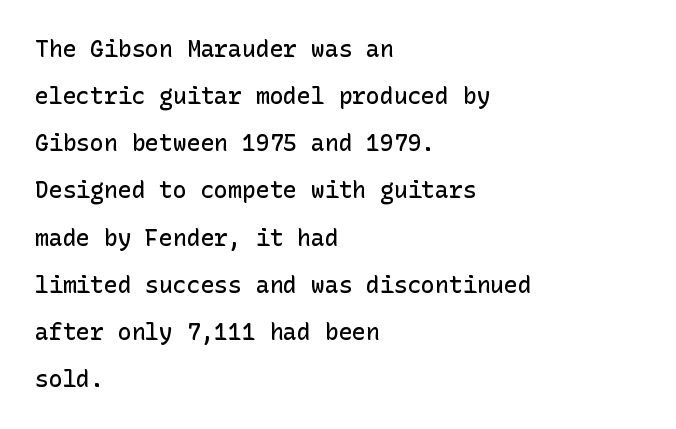
The foot of each line stays bare and open. Whoever set this chose breathing room over compactness in the vertical rhythm. Notice how the stems are strictly vertical — no italics here. Here the glyphs are tracked normally, forming tight word shapes. Look at the stroke-to-counter ratio: somewhat heavy, a semibold. Line beginnings align vertically; line endings do not.
